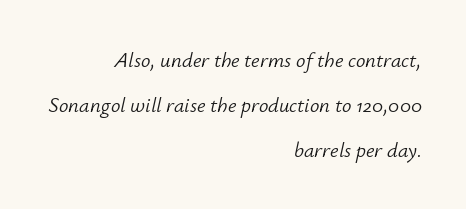
The line-height multiplier appears high, well above default. Anything drawn beneath the words? Only blank space. Where is the straight margin? On the right. The horizontal fit of the characters is conventional and even. Stroke thickness stays within the range of a standard reading face or lighter. Posture: slanted.
